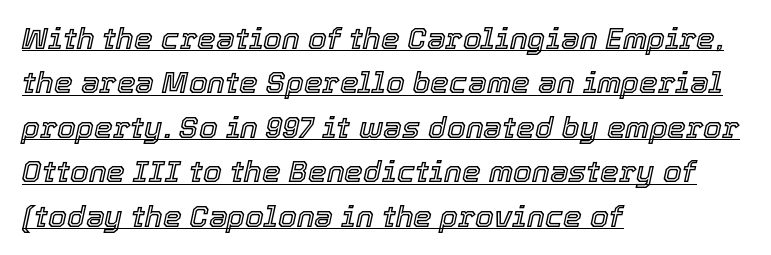
Q: Is the text italic (slanted)? A: Yes, it leans right by about 12 degrees.
Q: Is the text underlined? A: Yes.
Q: How is the paragraph aligned? A: Left-aligned.
Q: Is the spacing between letters normal or unusually wide? A: Normal.
Q: Is the spacing between lines tight, normal or loose? A: Normal.
Q: Width (condensed, normal, or wide)? A: Normal.
Q: x-height? A: Medium.
Q: Monospaced? A: No.
